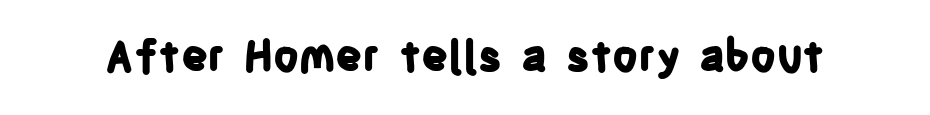
Q: Is the text bold? A: Yes.
Q: Is the text italic (slanted)? A: No, it is upright.
Q: Is the typeface a serif or a sans-serif typeface? A: Sans-serif.
Q: Is the text underlined? A: No.
Q: Is the spacing between letters normal or unusually wide? A: Normal.
Q: Width (condensed, normal, or wide)? A: Condensed.
Q: Stroke contrast? A: Low.
Q: x-height? A: Large.
Q: Monospaced? A: No.
